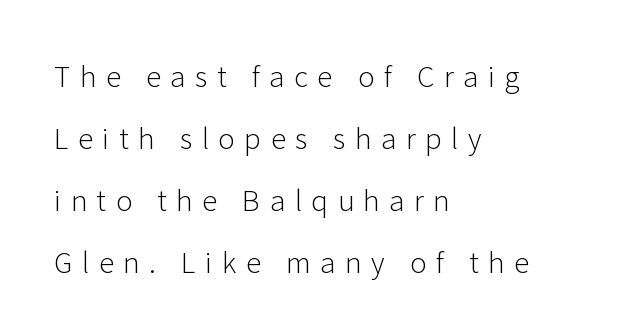
All the whitespace from short lines collects on the right. The lettering holds an erect, upright posture throughout. Looks like regular typesetting: each glyph gets only the width it needs. The baseline area is clear.
